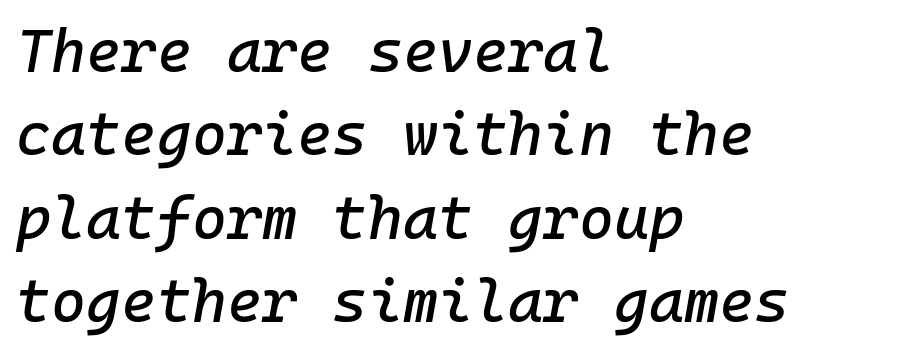
One-word summary of the alignment: left. Here the designer chose a console-style face with uniform glyph widths. The line texture is even and compact thanks to regular tracking. A typesetter would call this leading conventional body-copy spacing.
